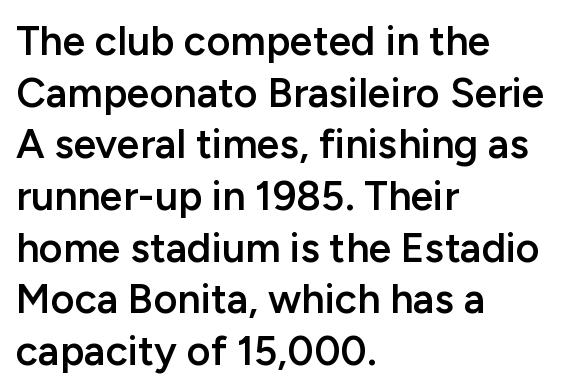
Q: Is the text bold? A: Semi-bold.
Q: Is the text italic (slanted)? A: No, it is upright.
Q: Is the typeface a serif or a sans-serif typeface? A: Sans-serif.
Q: Is the text underlined? A: No.
Q: How is the paragraph aligned? A: Left-aligned.
Q: Is the spacing between letters normal or unusually wide? A: Normal.
Q: Is the spacing between lines tight, normal or loose? A: Normal.
Q: Width (condensed, normal, or wide)? A: Normal.
Q: Stroke contrast? A: Low.
Q: x-height? A: Medium.
Q: Monospaced? A: No.
